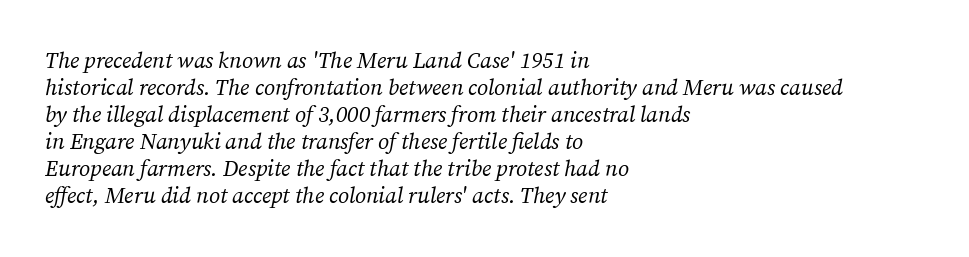
The image shows 22 px text type, italic (leaning right); set left-aligned, line spacing 1.23x, normal letter spacing, not underlined.
